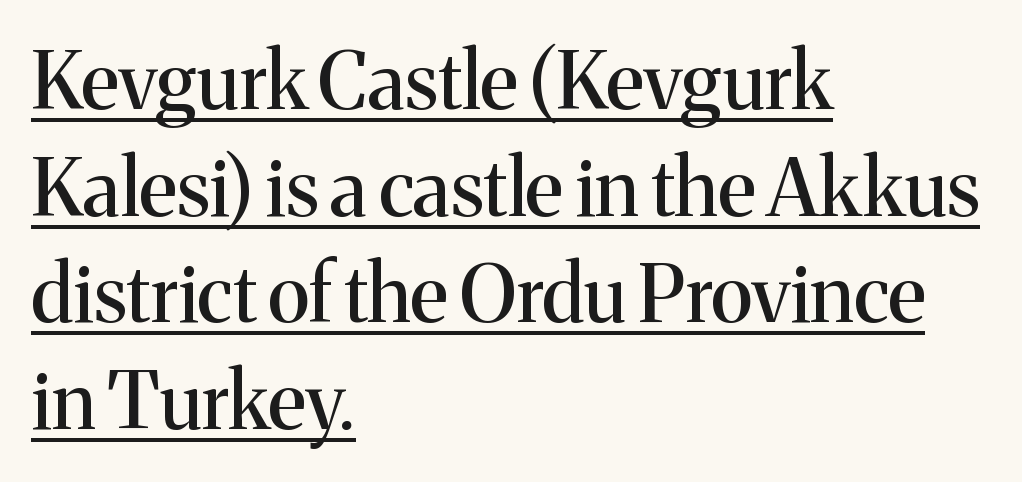
The typeface chosen for these lines features serifs. The lines in this sample share a left origin and differ only in where they stop. The lines sit at an ordinary, default distance from one another. Is there any slant? The stems are plumb. Character widths vary here, with narrow letters taking less room than wide ones.
